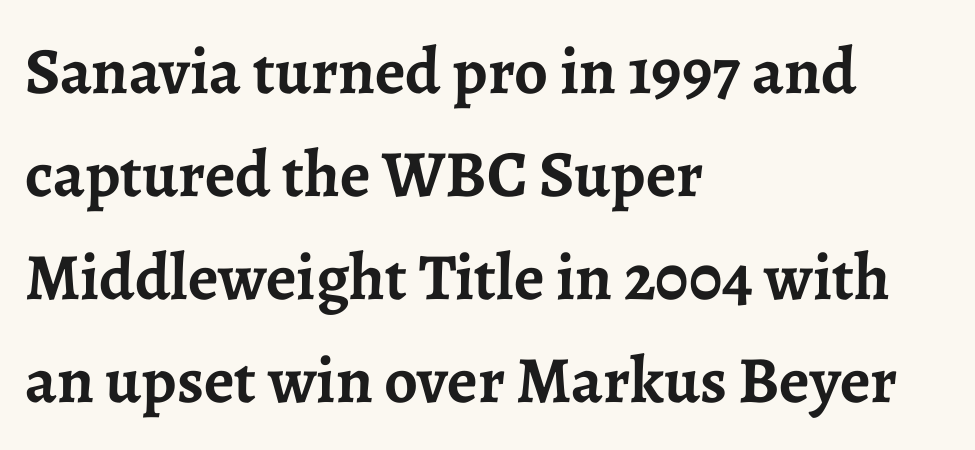
The image shows 66 px semibold serif type, upright; set left-aligned, normal line spacing (1.56x), normal letter spacing, not underlined; low stroke contrast and a medium x-height.
